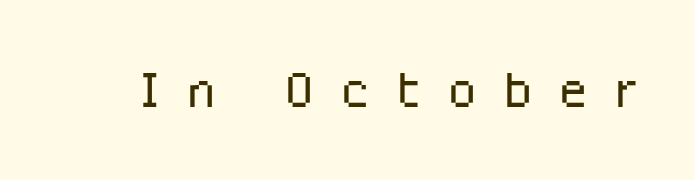
{"serif": "no", "italic": "no", "bold": "no", "weight": "light", "width": "normal", "stroke_contrast": "low", "x_height": "medium", "monospaced": "no", "underline": "no", "letter_spacing": "wide", "letter_spacing_em": 0.37, "glyph_px": 69}
